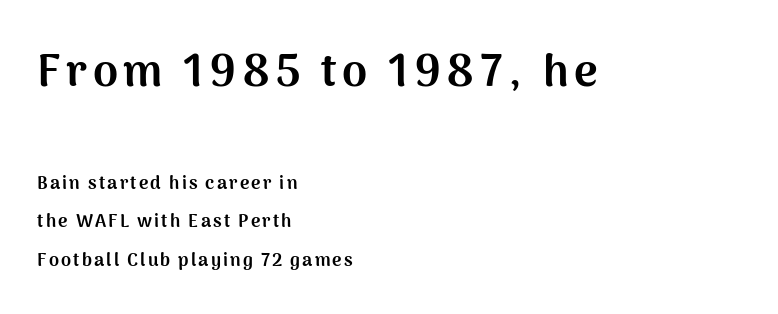
The image shows 45 px bold sans-serif type, upright; set left-aligned, loose line spacing (2.13x), not underlined; the first (top) block is 2.5x larger; medium stroke contrast and a medium x-height.
